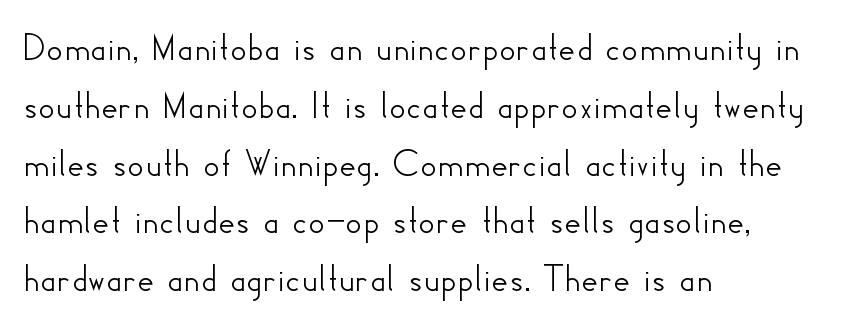
Q: Is the text italic (slanted)? A: No, it is upright.
Q: Is the typeface a serif or a sans-serif typeface? A: Sans-serif.
Q: Is the text underlined? A: No.
Q: How is the paragraph aligned? A: Left-aligned.
Q: Is the spacing between letters normal or unusually wide? A: Normal.
Q: Is the spacing between lines tight, normal or loose? A: Normal.
Q: Width (condensed, normal, or wide)? A: Normal.
Q: Stroke contrast? A: Low.
Q: x-height? A: Small.
Q: Monospaced? A: No.
